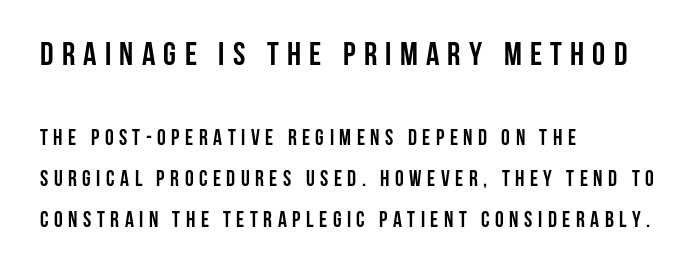
Every letter is thick-stroked: bold, no question. You could not count columns in this text — the font is proportionally spaced. Any mark beneath the type? The region is blank. The tracking jumps out immediately: characters are airy and widely separated. The font family rendered here belongs to the sans-serif group.
